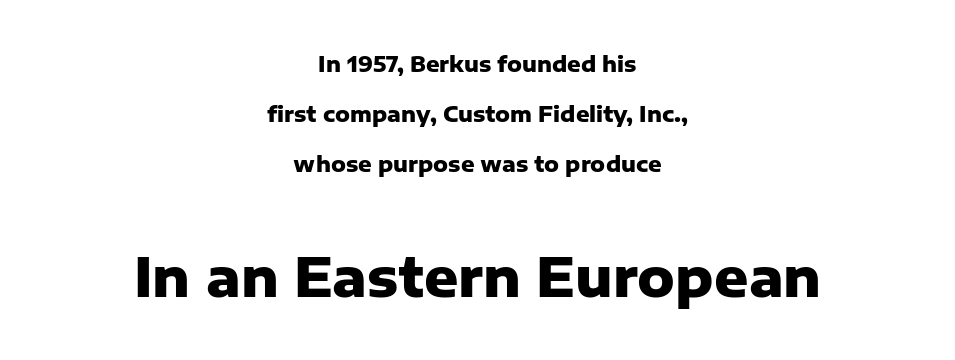
Q: Is the text bold? A: Yes.
Q: Is the text italic (slanted)? A: No, it is upright.
Q: Is the typeface a serif or a sans-serif typeface? A: Sans-serif.
Q: Is the text underlined? A: No.
Q: How is the paragraph aligned? A: Centered.
Q: Is the spacing between letters normal or unusually wide? A: Normal.
Q: Is the spacing between lines tight, normal or loose? A: Loose.
Q: Which block of text is set in a larger size, the first (top) or the second (bottom)? A: The second (bottom) one.
Q: Width (condensed, normal, or wide)? A: Normal.
Q: Stroke contrast? A: Low.
Q: x-height? A: Medium.
Q: Monospaced? A: No.
